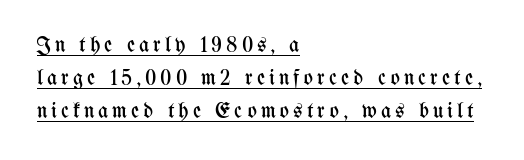
The image shows 22 px text type, upright; set left-aligned, normal line spacing (1.5x), underlined.
